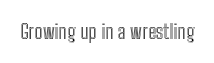
{"italic": "no", "underline": "no", "letter_spacing": "normal", "letter_spacing_em": 0.0, "glyph_px": 20}
